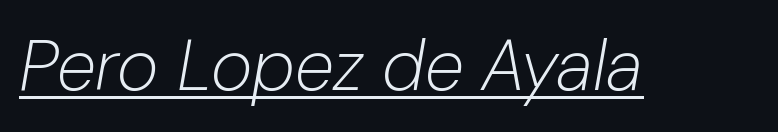
Q: Is the text bold? A: No.
Q: Is the text italic (slanted)? A: Yes, it leans right by about 10 degrees.
Q: Is the text underlined? A: Yes.
Q: Is the spacing between letters normal or unusually wide? A: Normal.
Q: Width (condensed, normal, or wide)? A: Normal.
Q: Stroke contrast? A: Low.
Q: x-height? A: Medium.
Q: Monospaced? A: No.
